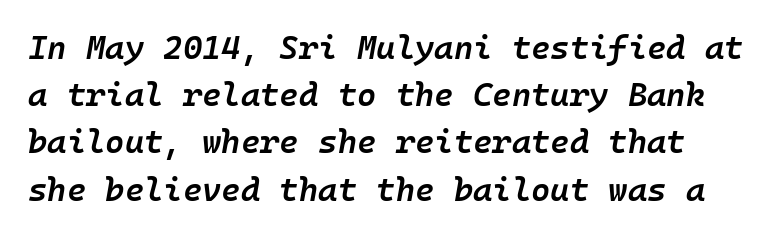
The image shows 33 px semibold type, italic (leaning right); set normal line spacing (1.43x), normal letter spacing, not underlined; low stroke contrast and a medium x-height.
